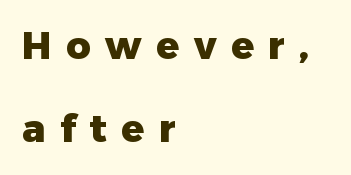
The specimen reads as upright at a glance. The rendering uses natural spacing where letterforms have individual widths. Each letter's strokes conclude bluntly, with no projecting serifs. Letters rest on an invisible, unmarked baseline.
